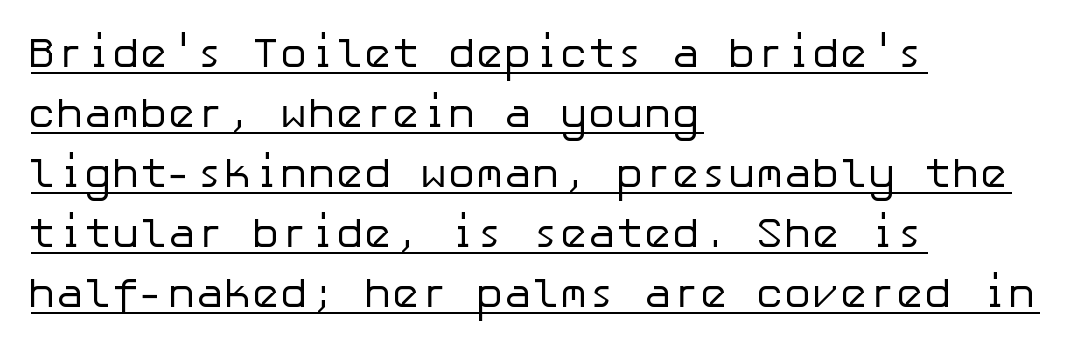
Counters stay open thanks to moderate or lighter strokes. Which margin do the lines hug? The left one — the right edge is uneven. Notice how the stems are strictly vertical — no italics here. The tracking reads as untouched default to a designer's eye. The glyphs are accompanied by a horizontal stroke just below them. Stroke terminals: plain, sans-serif.
